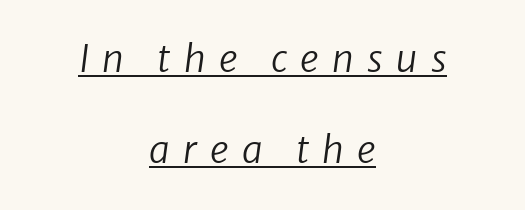
Q: Is the text bold? A: No.
Q: Is the typeface a serif or a sans-serif typeface? A: Sans-serif.
Q: Is the text underlined? A: Yes.
Q: How is the paragraph aligned? A: Centered.
Q: Is the spacing between letters normal or unusually wide? A: Unusually wide.
Q: Is the spacing between lines tight, normal or loose? A: Loose.
Q: Width (condensed, normal, or wide)? A: Normal.
Q: Stroke contrast? A: Low.
Q: x-height? A: Medium.
Q: Monospaced? A: No.
